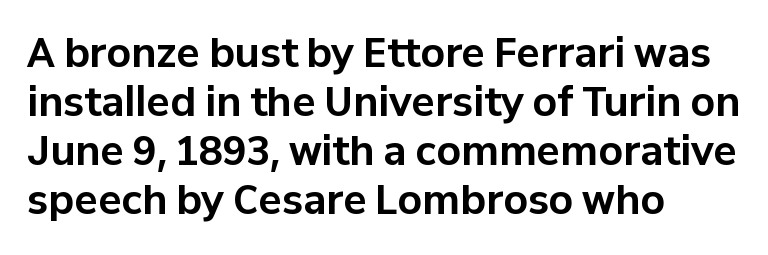
{"serif": "no", "italic": "no", "bold": "yes", "weight": "bold", "width": "normal", "stroke_contrast": "low", "x_height": "medium", "monospaced": "no", "underline": "no", "align": "left", "line_spacing": "normal", "line_spacing_ratio": 1.26, "letter_spacing": "normal", "letter_spacing_em": 0.0, "glyph_px": 39}
